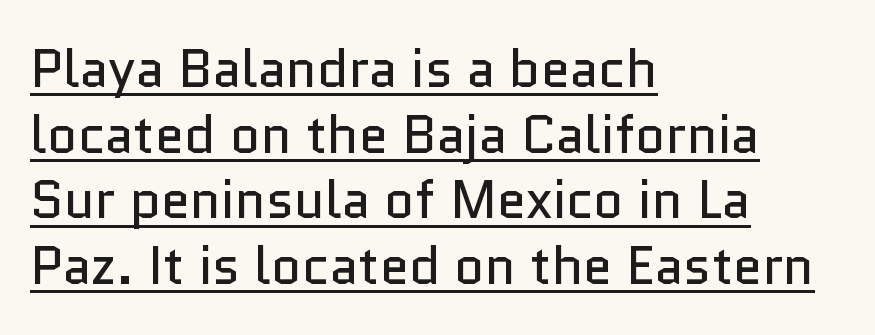
{"serif": "no", "italic": "no", "bold": "no", "weight": "regular", "width": "normal", "stroke_contrast": "low", "x_height": "medium", "monospaced": "no", "underline": "yes", "align": "left", "line_spacing_ratio": 1.24, "letter_spacing": "normal", "letter_spacing_em": 0.0, "glyph_px": 53}
